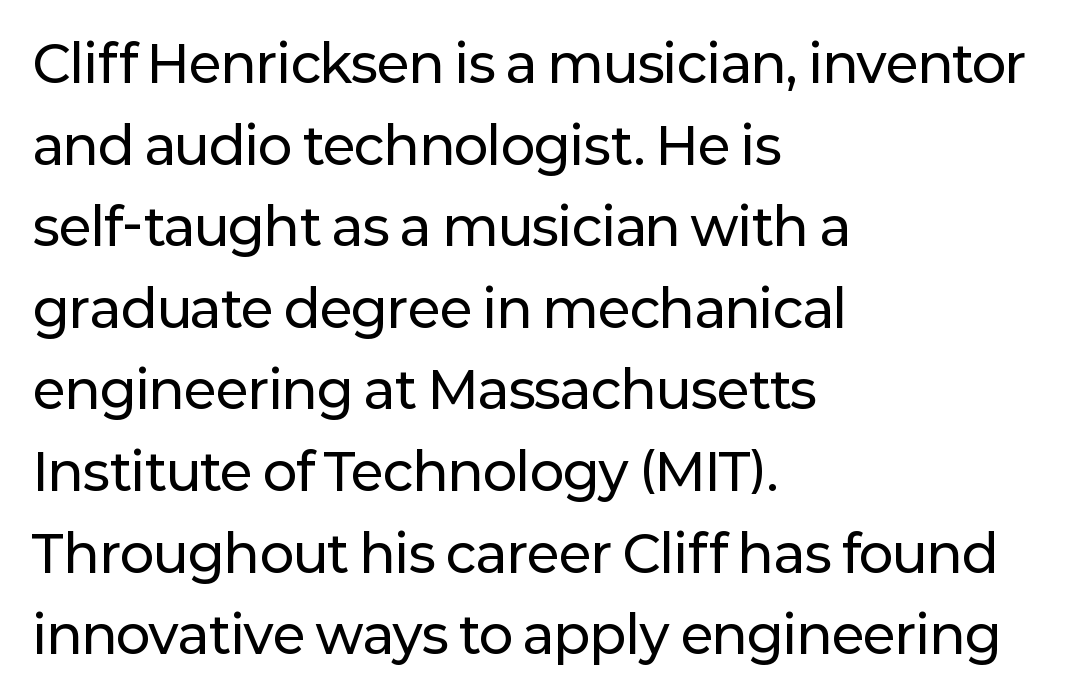
{"serif": "no", "italic": "no", "width": "normal", "stroke_contrast": "low", "x_height": "medium", "monospaced": "no", "underline": "no", "align": "left", "line_spacing": "normal", "line_spacing_ratio": 1.6, "letter_spacing": "normal", "letter_spacing_em": 0.0, "glyph_px": 51}
